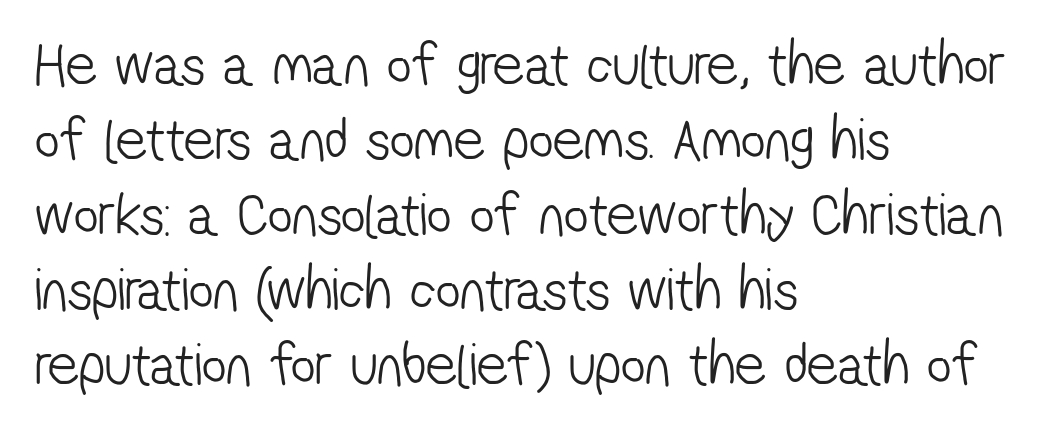
The letters carry no serifs — their stems end cleanly without finishing strokes. Clear beneath every line of the passage. Letters have the restrained weight of plain body copy at most. Varying glyph widths throughout — classic text-font behaviour. Tracking here is standard; glyphs follow each other at the usual distance.
